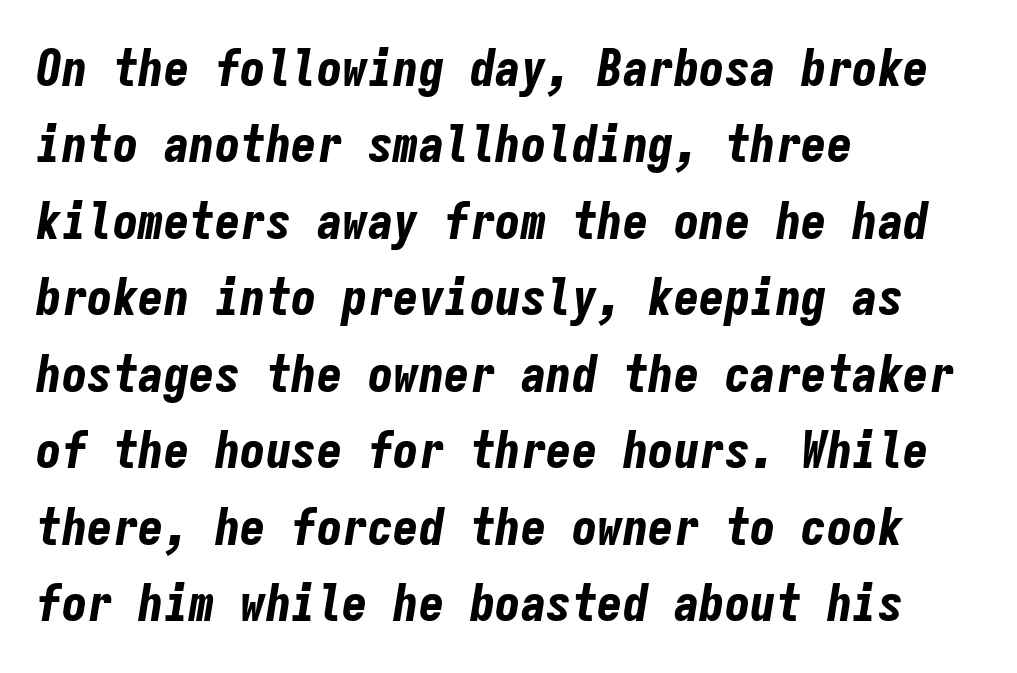
The image shows 51 px bold, condensed type, italic (leaning right), monospaced; set left-aligned, normal line spacing (1.5x), normal letter spacing, not underlined; low stroke contrast and a medium x-height.
